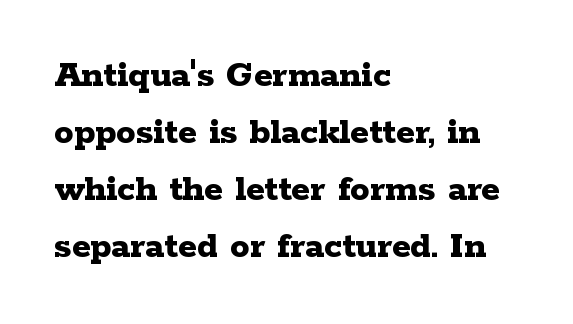
The image shows 39 px bold, wide serif type, upright; set left-aligned, normal line spacing (1.46x), normal letter spacing, not underlined; low stroke contrast and a medium x-height.
